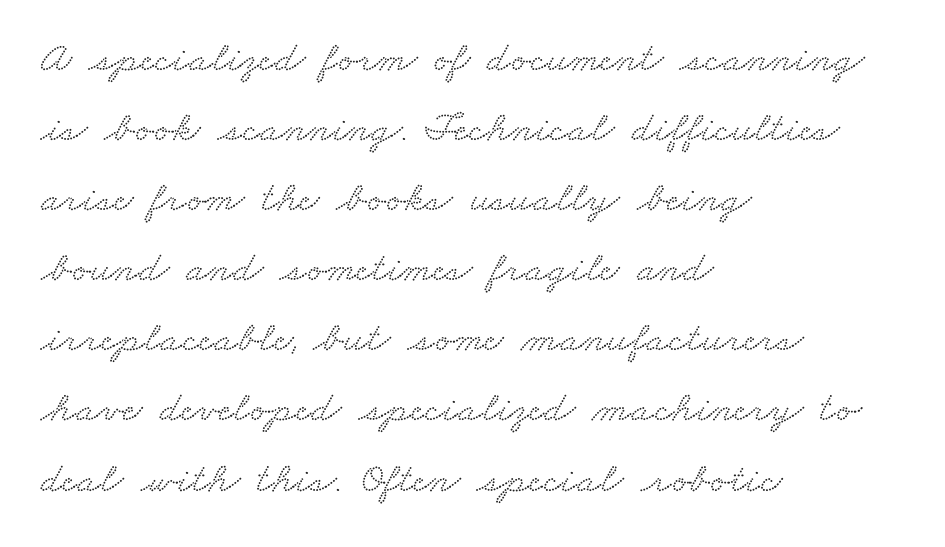
The image shows 43 px wide type; set left-aligned, normal line spacing (1.63x), normal letter spacing, not underlined; low stroke contrast and a small x-height.
